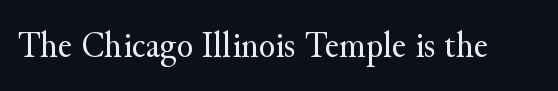
Q: Is the text bold? A: No.
Q: Is the text italic (slanted)? A: No, it is upright.
Q: Is the typeface a serif or a sans-serif typeface? A: Serif.
Q: Is the text underlined? A: No.
Q: Is the spacing between letters normal or unusually wide? A: Normal.
Q: Width (condensed, normal, or wide)? A: Normal.
Q: Stroke contrast? A: Medium.
Q: x-height? A: Small.
Q: Monospaced? A: No.
